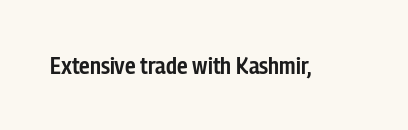
Q: Is the text bold? A: Semi-bold.
Q: Is the text italic (slanted)? A: No, it is upright.
Q: Is the text underlined? A: No.
Q: Is the spacing between letters normal or unusually wide? A: Normal.
